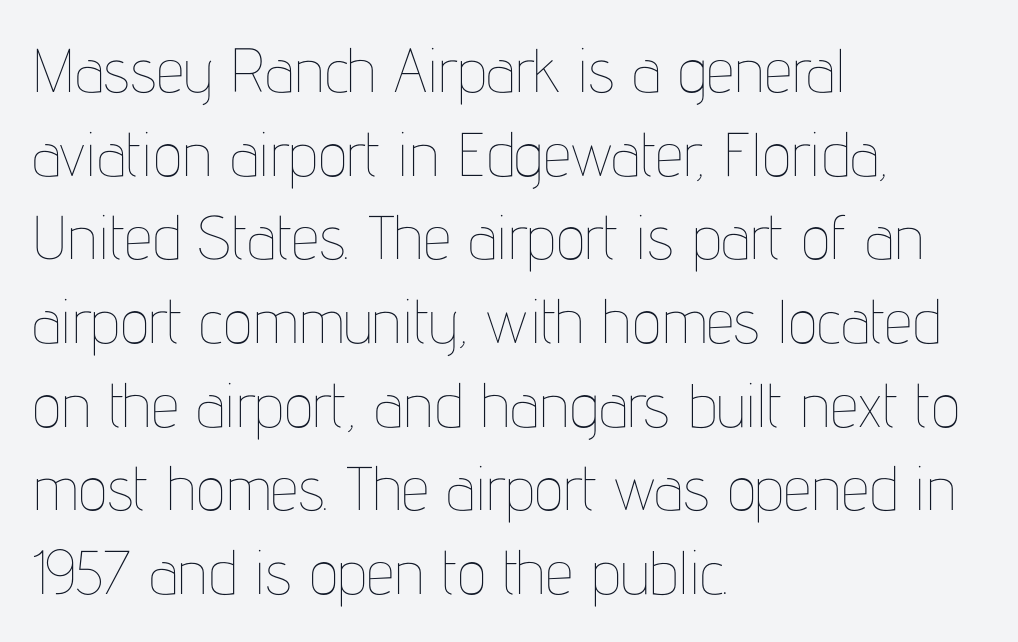
Q: Is the text bold? A: No.
Q: Is the text italic (slanted)? A: No, it is upright.
Q: Is the text underlined? A: No.
Q: How is the paragraph aligned? A: Left-aligned.
Q: Is the spacing between letters normal or unusually wide? A: Normal.
Q: Is the spacing between lines tight, normal or loose? A: Normal.
Q: Width (condensed, normal, or wide)? A: Condensed.
Q: Stroke contrast? A: Low.
Q: x-height? A: Medium.
Q: Monospaced? A: No.
